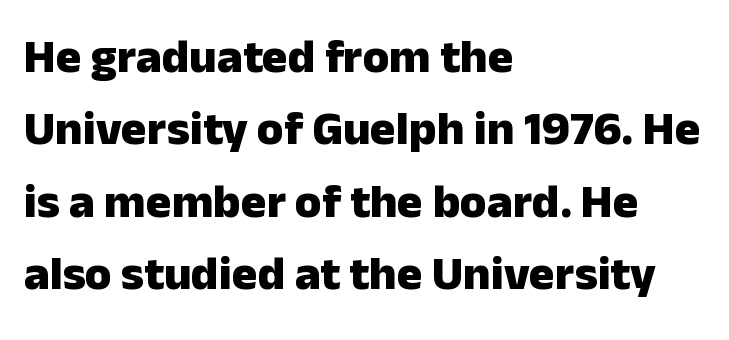
The image shows 48 px heavy sans-serif type, upright; set left-aligned, normal line spacing (1.51x), normal letter spacing, not underlined; low stroke contrast and a medium x-height.
